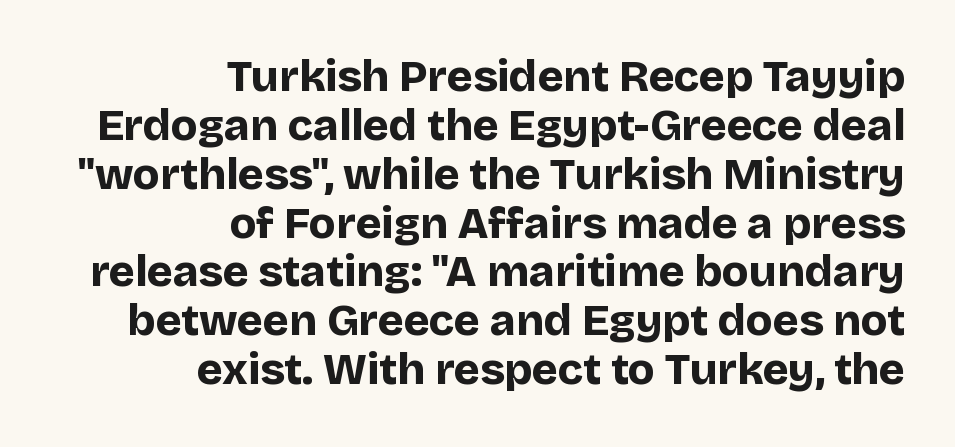
The image shows 44 px bold sans-serif type, upright; set right-aligned, tight line spacing (1.11x), normal letter spacing, not underlined; low stroke contrast and a large x-height.
